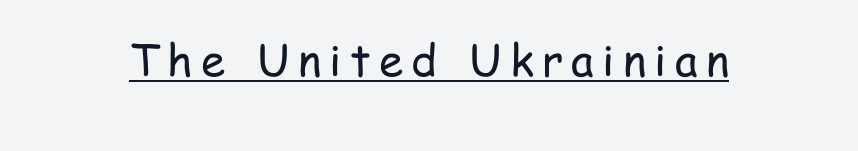
The letters carry no serifs — their stems end cleanly without finishing strokes. Heaviness? Minimal to ordinary, like unemphasized prose. Is there an underline? Yes — a line sits under the letters. You can tell it's not italic because the verticals are truly vertical. This sample has the flowing, uneven cadence of proportional lettering.
